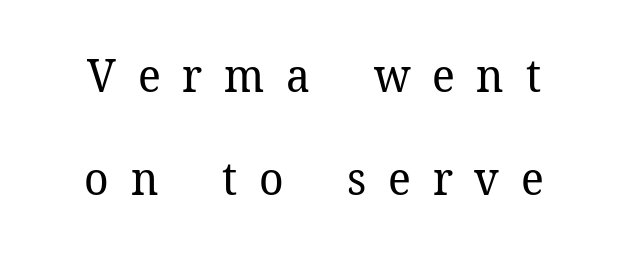
Glance below the letters and you will spot only blank space. The rendering uses natural spacing where letterforms have individual widths. These glyphs show unthickened strokes, regular width or finer. I'd call this a serif setting — the letters wear small feet.
